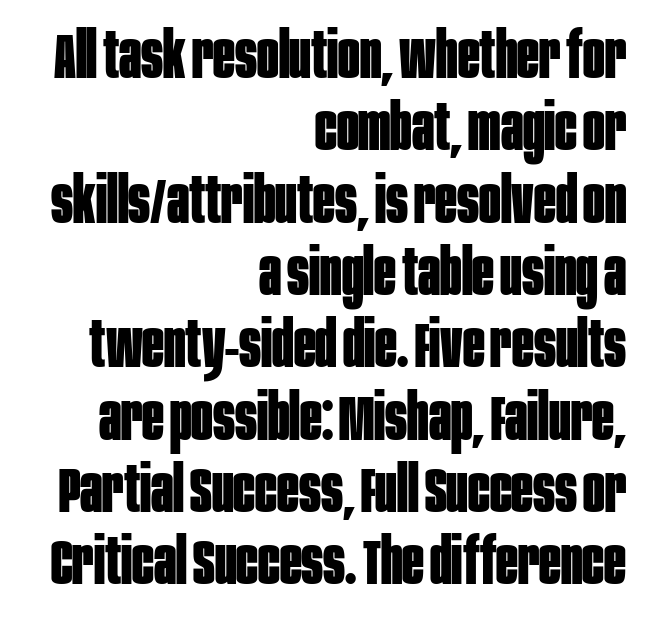
Q: Is the text bold? A: Yes.
Q: Is the text italic (slanted)? A: No, it is upright.
Q: Is the typeface a serif or a sans-serif typeface? A: Sans-serif.
Q: Is the text underlined? A: No.
Q: How is the paragraph aligned? A: Right-aligned.
Q: Is the spacing between letters normal or unusually wide? A: Normal.
Q: Is the spacing between lines tight, normal or loose? A: Tight.
Q: Width (condensed, normal, or wide)? A: Condensed.
Q: Stroke contrast? A: Low.
Q: x-height? A: Large.
Q: Monospaced? A: No.
